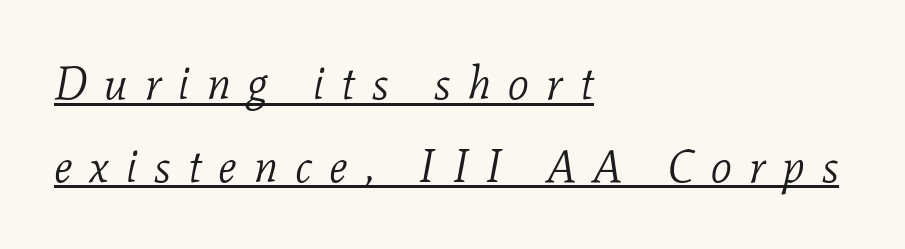
{"serif": "yes", "italic": "yes", "lean": "right", "slant_degrees": 11, "bold": "no", "weight": "light", "width": "normal", "stroke_contrast": "low", "x_height": "medium", "monospaced": "no", "underline": "yes", "align": "left", "line_spacing_ratio": 1.8, "letter_spacing": "wide", "letter_spacing_em": 0.37, "glyph_px": 46}
